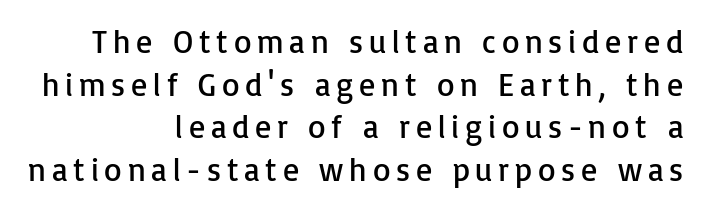
The image shows 32 px regular-weight sans-serif type, upright; set right-aligned, normal line spacing (1.33x), not underlined; low stroke contrast and a medium x-height.
